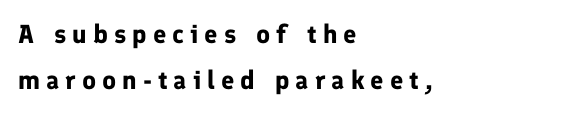
Q: Is the text bold? A: Yes.
Q: Is the text italic (slanted)? A: No, it is upright.
Q: Is the text underlined? A: No.
Q: How is the paragraph aligned? A: Left-aligned.
Q: Is the spacing between letters normal or unusually wide? A: Unusually wide.
